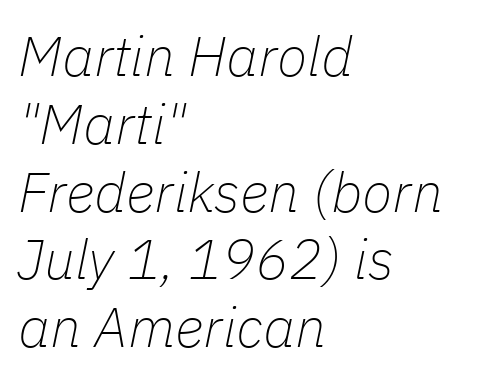
{"italic": "yes", "lean": "right", "slant_degrees": 11, "bold": "no", "weight": "thin", "width": "normal", "stroke_contrast": "low", "x_height": "medium", "monospaced": "no", "underline": "no", "align": "left", "line_spacing_ratio": 1.21, "letter_spacing": "normal", "letter_spacing_em": 0.0, "glyph_px": 56}
